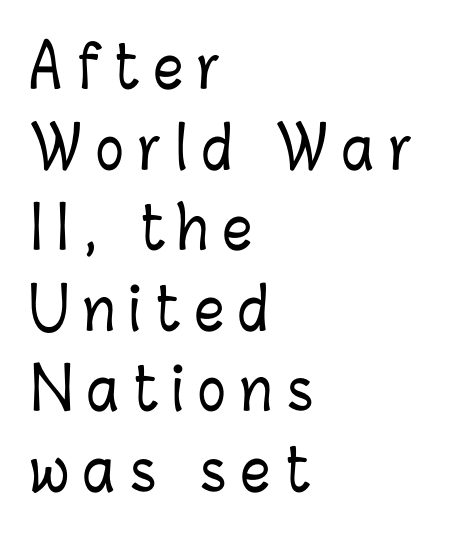
These lines stack with their left ends in a neat column. The rendering inserts visible extra space after every character. Vertical strokes here are truly vertical. The rows are spaced the way most documents space them. The string is rendered with underlining switched off.
